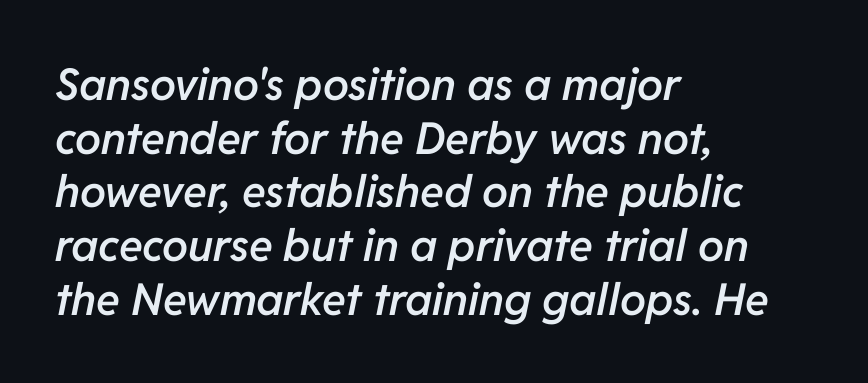
Q: Is the text bold? A: Semi-bold.
Q: Is the text italic (slanted)? A: Yes, it leans right by about 11 degrees.
Q: Is the text underlined? A: No.
Q: How is the paragraph aligned? A: Left-aligned.
Q: Is the spacing between letters normal or unusually wide? A: Normal.
Q: Width (condensed, normal, or wide)? A: Normal.
Q: Stroke contrast? A: Low.
Q: x-height? A: Medium.
Q: Monospaced? A: No.
